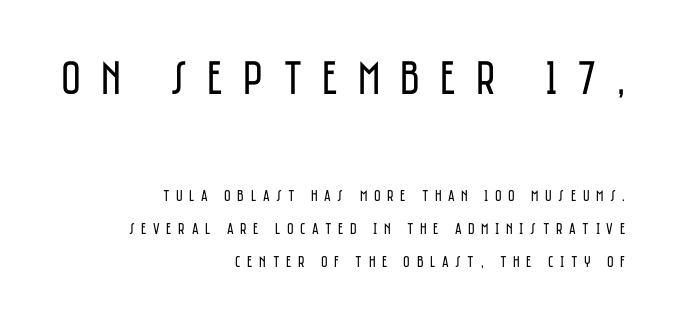
This sample uses a sans-serif face. A typesetter would mark this as roman, not italic. If you squint, the top block still reads clearly — it's the larger of the two. The block of text is sparse from top to bottom, with ample space between rows. Only glyphs here, with clear space below each row.
